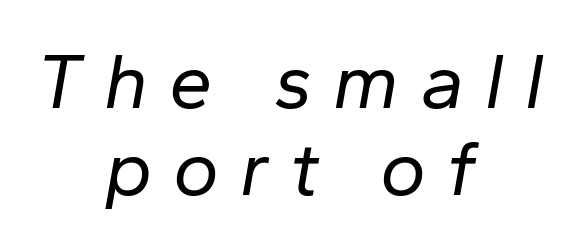
How would I describe the line gaps? Narrow and economical. Letters have the restrained weight of plain body copy at most. Quick note: italic. The gap between lines stays unmarked.
